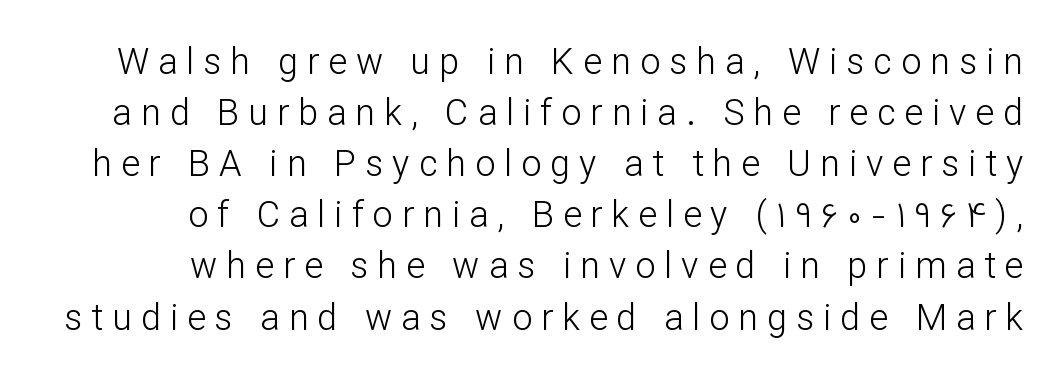
Line ends are locked; line starts wander. How are the letters spaced? Widely, with obvious added tracking. The typeface chosen for these lines omits serifs. Rows of type keep a routine distance in the vertical direction.
